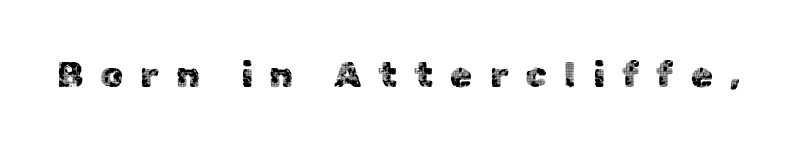
{"serif": "no", "italic": "no", "width": "normal", "x_height": "medium", "monospaced": "no", "underline": "no", "letter_spacing": "wide", "letter_spacing_em": 0.47, "glyph_px": 36}
